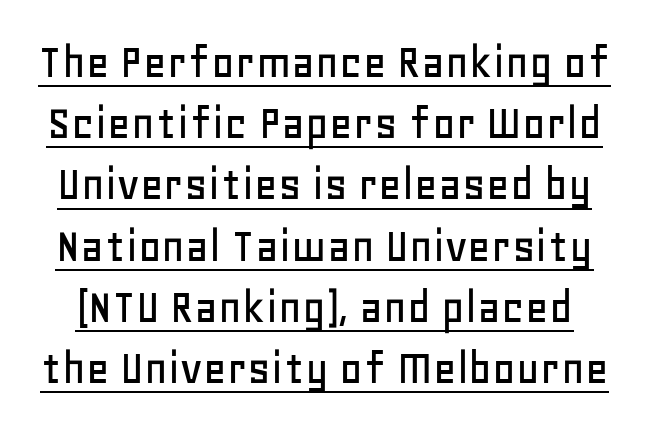
Q: Is the text italic (slanted)? A: No, it is upright.
Q: Is the typeface a serif or a sans-serif typeface? A: Sans-serif.
Q: Is the text underlined? A: Yes.
Q: Is the spacing between letters normal or unusually wide? A: Normal.
Q: Width (condensed, normal, or wide)? A: Normal.
Q: Stroke contrast? A: Low.
Q: x-height? A: Large.
Q: Monospaced? A: No.
